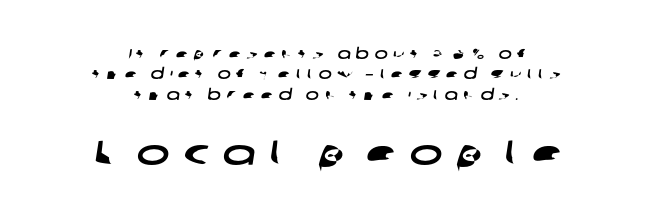
The image shows 35 px wide sans-serif type; set centered, normal line spacing (1.45x), unusually wide letter spacing (+0.4 em), not underlined; the second (bottom) block is 2.5x larger; low stroke contrast and a medium x-height.
